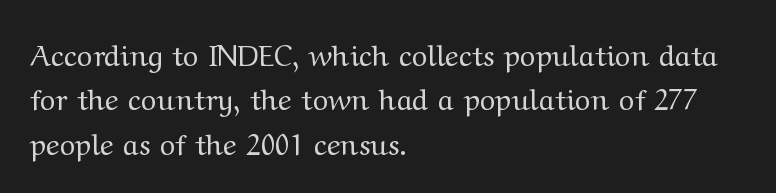
The image shows 29 px regular-weight, wide serif type, upright; set left-aligned, normal line spacing (1.53x), normal letter spacing, not underlined; medium stroke contrast and a medium x-height.
